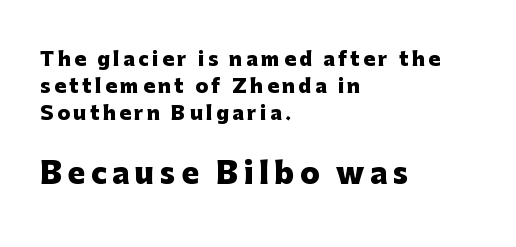
No feet cap the strokes, marking this as sans-serif type. This block has exactly the height ordinary leading produces. The space directly below the letters is spotless. Block two is the big one; block one sits smaller above it. You could not count columns in this text — the font is proportionally spaced.
